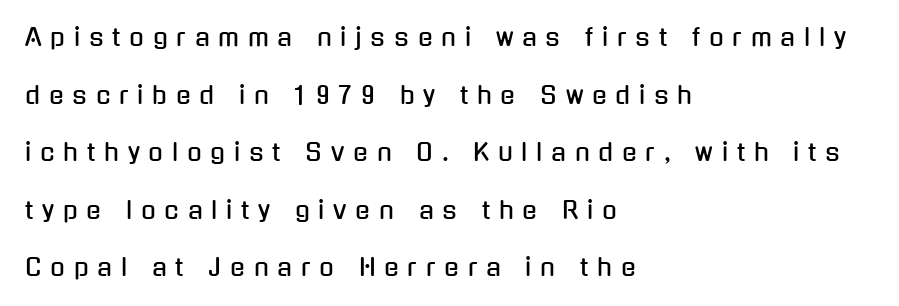
{"italic": "no", "underline": "no", "align": "left", "line_spacing": "loose", "line_spacing_ratio": 2.4, "letter_spacing": "wide", "letter_spacing_em": 0.37, "glyph_px": 24}
